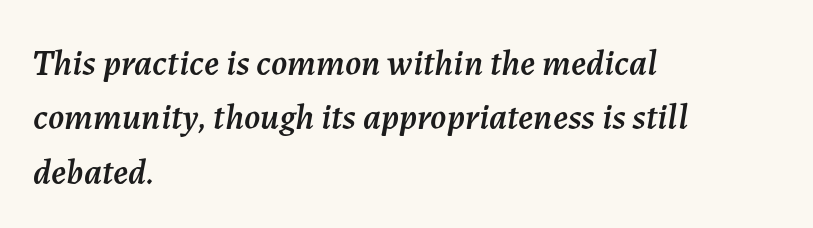
Q: Is the text italic (slanted)? A: Yes, it leans right by about 7 degrees.
Q: Is the text underlined? A: No.
Q: How is the paragraph aligned? A: Left-aligned.
Q: Is the spacing between letters normal or unusually wide? A: Normal.
Q: Is the spacing between lines tight, normal or loose? A: Normal.
Q: Width (condensed, normal, or wide)? A: Normal.
Q: Stroke contrast? A: Medium.
Q: x-height? A: Medium.
Q: Monospaced? A: No.
